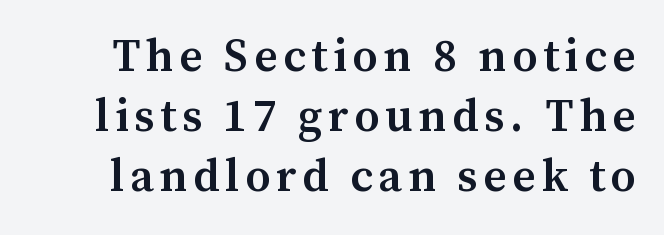
{"serif": "yes", "italic": "no", "bold": "semi", "weight": "semibold", "width": "normal", "stroke_contrast": "medium", "x_height": "medium", "monospaced": "no", "underline": "no", "line_spacing": "normal", "line_spacing_ratio": 1.3, "glyph_px": 46}
